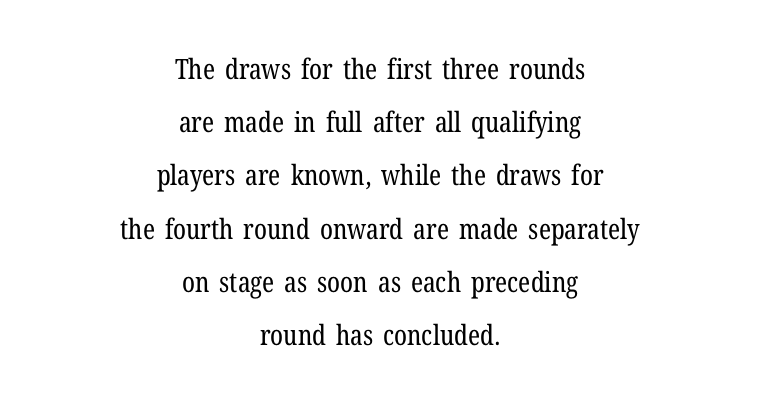
The image shows 28 px regular-weight, condensed serif type, upright; set centered, loose line spacing (1.9x), normal letter spacing, not underlined; low stroke contrast and a medium x-height.
